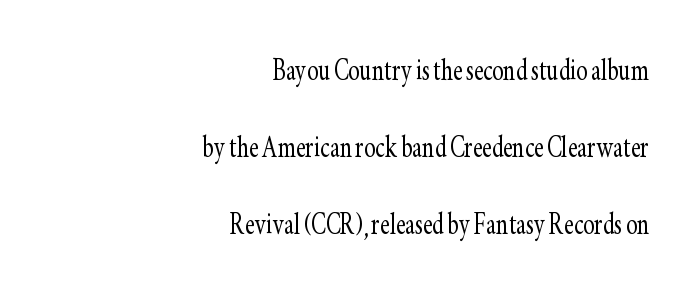
The image shows 34 px light, condensed serif type, upright; set right-aligned, loose line spacing (2.27x), normal letter spacing, not underlined; low stroke contrast and a small x-height.
